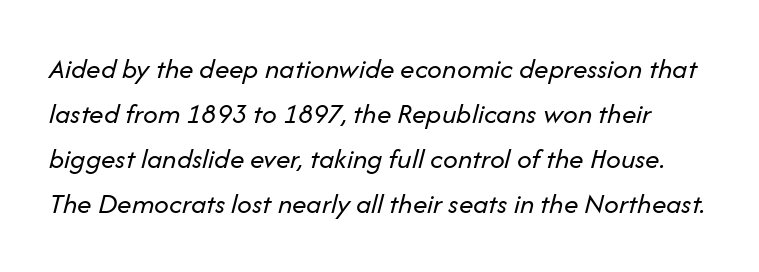
The rendering uses a moderate line-height, typical for paragraphs. The letterforms sit at book weight or below. Tall strokes in this sample are angled rather than plumb. The specimen omits any rule beneath the text block's lines. Tracking value appears to be zero — textbook default spacing. These lines are rendered in a variable-pitch font.
